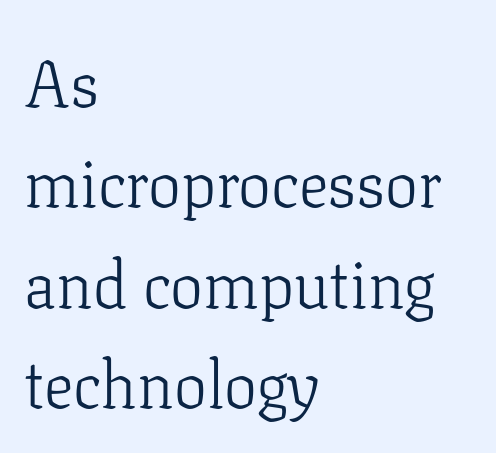
{"serif": "yes", "italic": "no", "bold": "no", "weight": "light", "width": "normal", "stroke_contrast": "low", "x_height": "medium", "monospaced": "no", "underline": "no", "align": "left", "line_spacing": "normal", "line_spacing_ratio": 1.52, "letter_spacing": "normal", "letter_spacing_em": 0.0, "glyph_px": 66}
